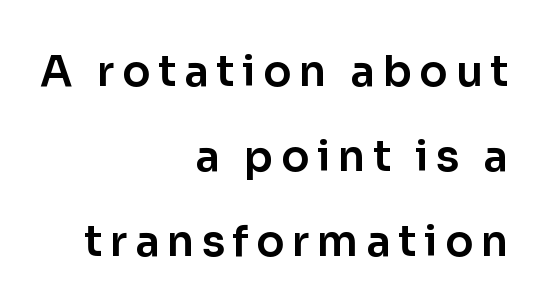
Has an underline been added? It has not. The face used here is a sans, in the tradition of grotesques and geometrics. Upright lettering throughout. Teacher's note: observe the even right margin — that is flush-right alignment. If you measured baseline to baseline, you'd find a long distance.
